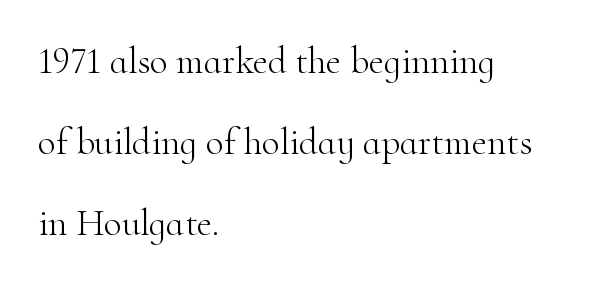
{"serif": "yes", "italic": "no", "bold": "no", "weight": "light", "width": "normal", "stroke_contrast": "high", "x_height": "small", "monospaced": "no", "underline": "no", "align": "left", "line_spacing": "loose", "line_spacing_ratio": 2.19, "letter_spacing": "normal", "letter_spacing_em": 0.0, "glyph_px": 37}
